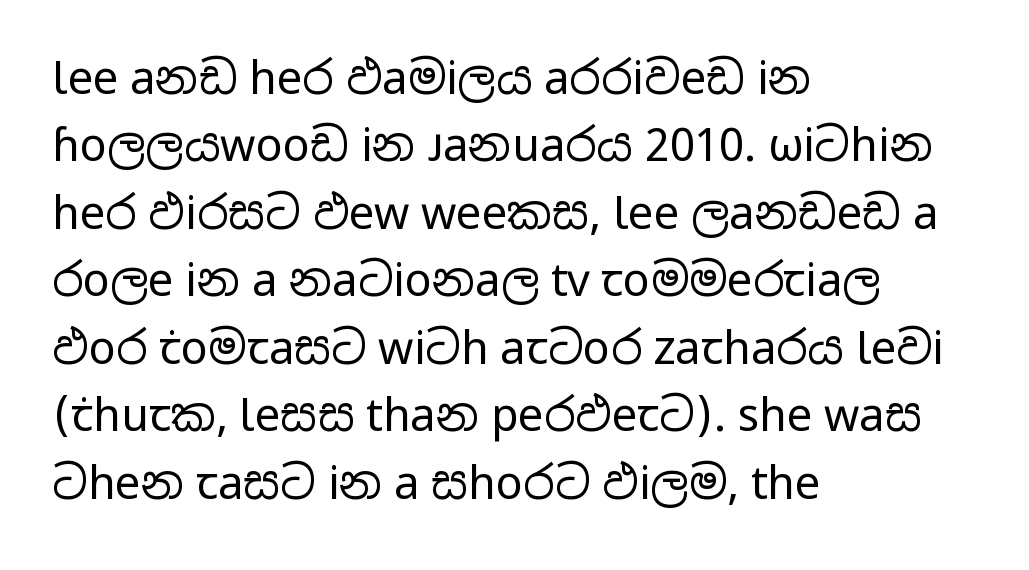
{"serif": "no", "italic": "no", "bold": "no", "weight": "regular", "width": "wide", "stroke_contrast": "low", "x_height": "medium", "monospaced": "no", "underline": "no", "align": "left", "line_spacing": "normal", "line_spacing_ratio": 1.5, "letter_spacing": "normal", "letter_spacing_em": 0.0, "glyph_px": 45}
